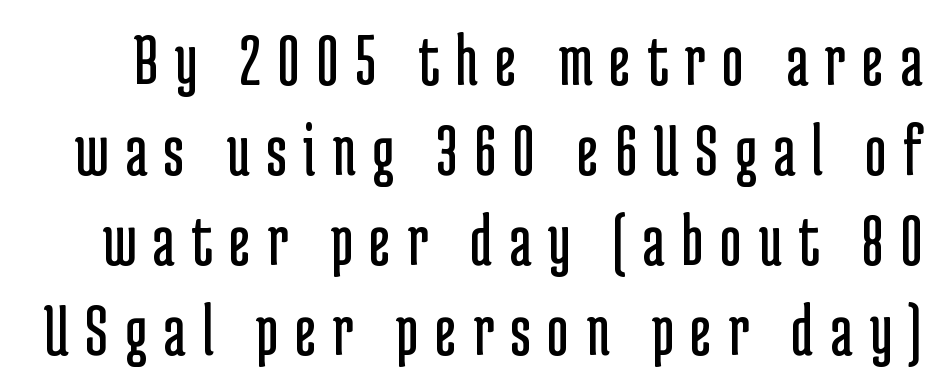
{"serif": "no", "italic": "no", "bold": "no", "weight": "regular", "width": "condensed", "stroke_contrast": "low", "x_height": "medium", "monospaced": "no", "underline": "no", "line_spacing_ratio": 1.2, "letter_spacing": "wide", "letter_spacing_em": 0.22, "glyph_px": 75}
